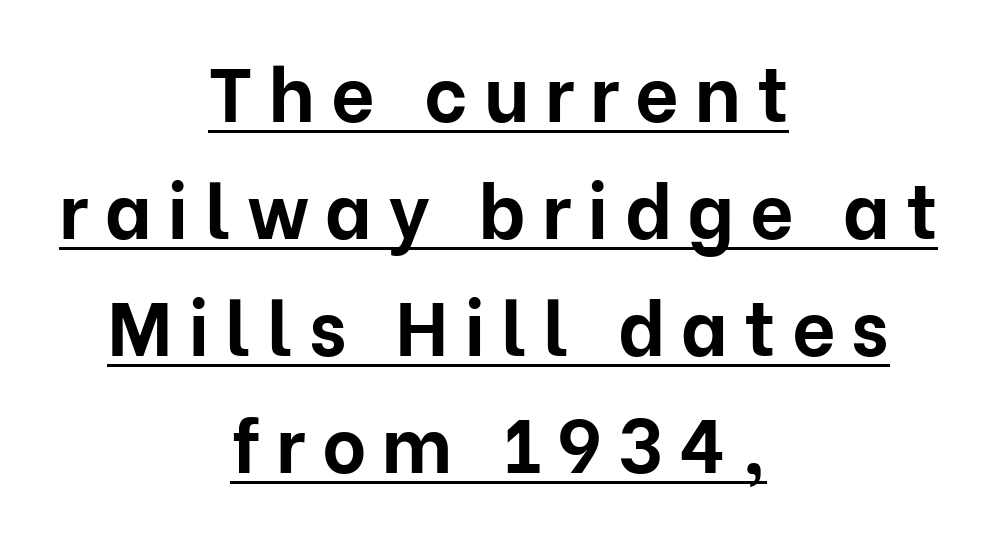
Q: Is the text bold? A: Yes.
Q: Is the text italic (slanted)? A: No, it is upright.
Q: Is the typeface a serif or a sans-serif typeface? A: Sans-serif.
Q: Is the text underlined? A: Yes.
Q: How is the paragraph aligned? A: Centered.
Q: Is the spacing between letters normal or unusually wide? A: Unusually wide.
Q: Is the spacing between lines tight, normal or loose? A: Normal.
Q: Width (condensed, normal, or wide)? A: Normal.
Q: Stroke contrast? A: Low.
Q: x-height? A: Medium.
Q: Monospaced? A: No.
